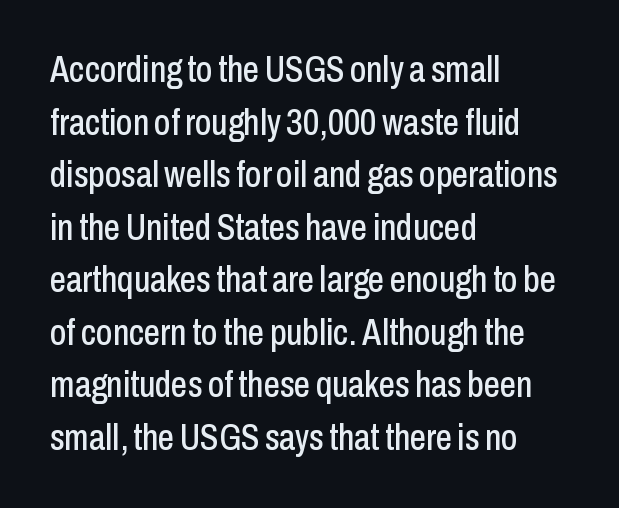
{"serif": "no", "italic": "no", "width": "condensed", "stroke_contrast": "low", "x_height": "medium", "monospaced": "no", "underline": "no", "align": "left", "line_spacing": "normal", "line_spacing_ratio": 1.46, "letter_spacing": "normal", "letter_spacing_em": 0.0, "glyph_px": 36}
